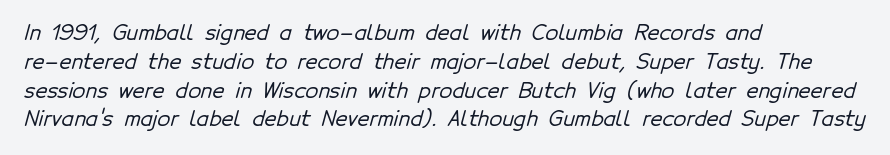
The area under the type is left untouched. In CSS terms this would be text-align: left. The lines sit at an ordinary, default distance from one another. The rendering keeps characters at their native spacing.
